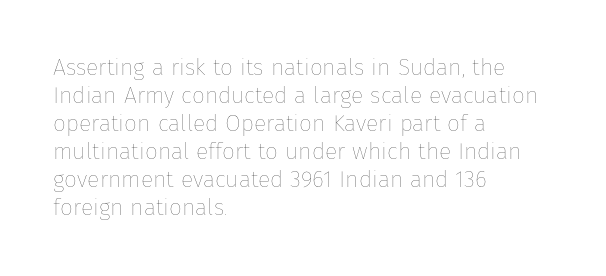
Q: Is the text bold? A: No.
Q: Is the text italic (slanted)? A: No, it is upright.
Q: Is the text underlined? A: No.
Q: How is the paragraph aligned? A: Left-aligned.
Q: Is the spacing between letters normal or unusually wide? A: Normal.
